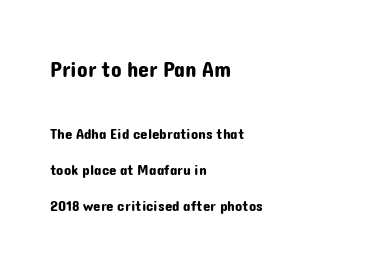
{"italic": "no", "underline": "no", "align": "left", "line_spacing": "loose", "line_spacing_ratio": 2.4, "letter_spacing": "normal", "letter_spacing_em": 0.0, "larger_block": "first", "size_ratio": 1.47, "glyph_px": 22}
